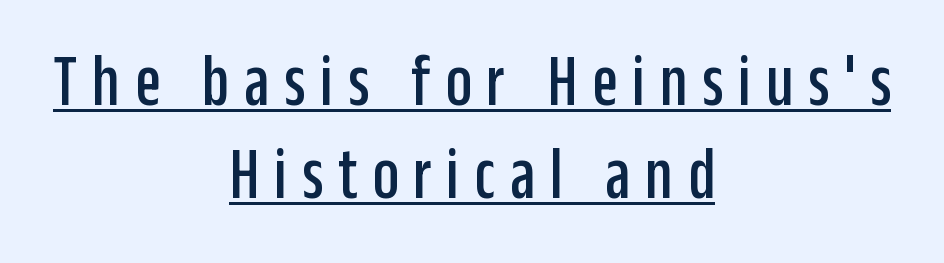
{"serif": "no", "italic": "no", "width": "condensed", "stroke_contrast": "low", "x_height": "large", "monospaced": "no", "underline": "yes", "align": "center", "line_spacing": "normal", "line_spacing_ratio": 1.26, "letter_spacing": "wide", "letter_spacing_em": 0.2, "glyph_px": 74}
